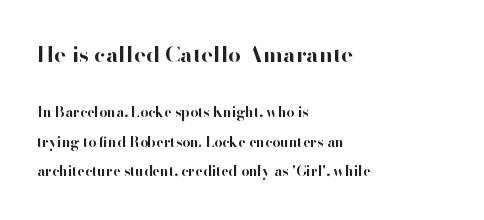
The image shows 22 px bold type, upright; set left-aligned, loose line spacing (2.11x), normal letter spacing, not underlined; the first (top) block is 1.57x larger.
